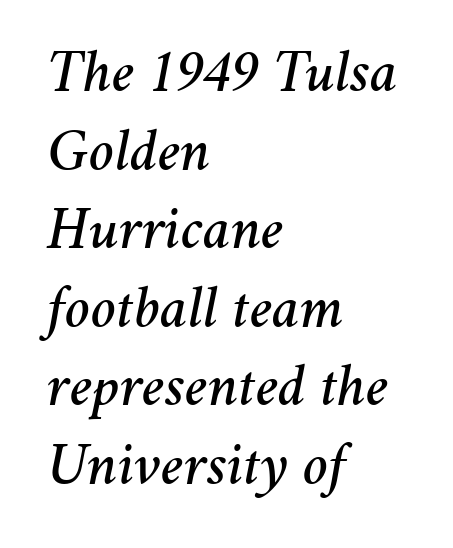
Is there much room between lines? A standard amount, neither cramped nor airy. Is the type slanted? Yes — the strokes lean at a clear angle. Spacing verdict: proportional, widths tailored to each character. Left-aligned paragraph, ragged on the right.
